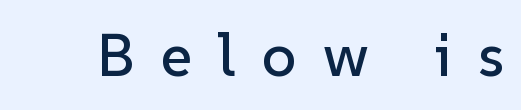
The image shows 61 px sans-serif type, upright; set unusually wide letter spacing (+0.43 em), not underlined; low stroke contrast and a medium x-height.
